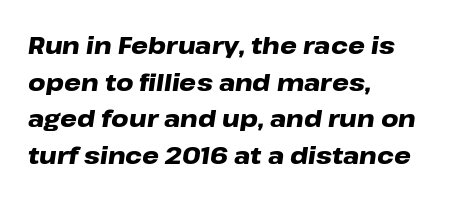
Q: Is the text bold? A: Yes.
Q: Is the text italic (slanted)? A: Yes, it leans right by about 8 degrees.
Q: Is the text underlined? A: No.
Q: How is the paragraph aligned? A: Left-aligned.
Q: Is the spacing between letters normal or unusually wide? A: Normal.
Q: Is the spacing between lines tight, normal or loose? A: Normal.
